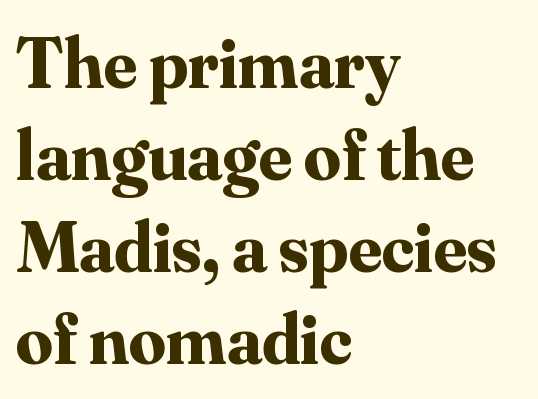
Q: Is the text bold? A: Yes.
Q: Is the text italic (slanted)? A: No, it is upright.
Q: Is the typeface a serif or a sans-serif typeface? A: Serif.
Q: Is the text underlined? A: No.
Q: How is the paragraph aligned? A: Left-aligned.
Q: Is the spacing between letters normal or unusually wide? A: Normal.
Q: Is the spacing between lines tight, normal or loose? A: Normal.
Q: Width (condensed, normal, or wide)? A: Normal.
Q: Stroke contrast? A: Medium.
Q: x-height? A: Small.
Q: Monospaced? A: No.
